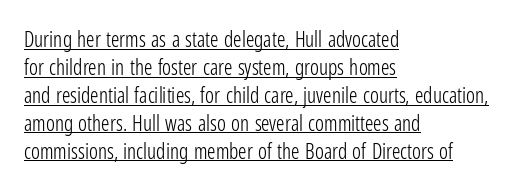
Q: Is the text bold? A: No.
Q: Is the text italic (slanted)? A: No, it is upright.
Q: Is the text underlined? A: Yes.
Q: How is the paragraph aligned? A: Left-aligned.
Q: Is the spacing between letters normal or unusually wide? A: Normal.
Q: Is the spacing between lines tight, normal or loose? A: Normal.
